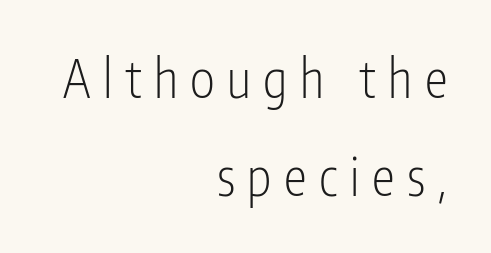
The image shows 52 px light, condensed sans-serif type, upright; set right-aligned, line spacing 1.89x, unusually wide letter spacing (+0.24 em), not underlined; low stroke contrast and a medium x-height.
